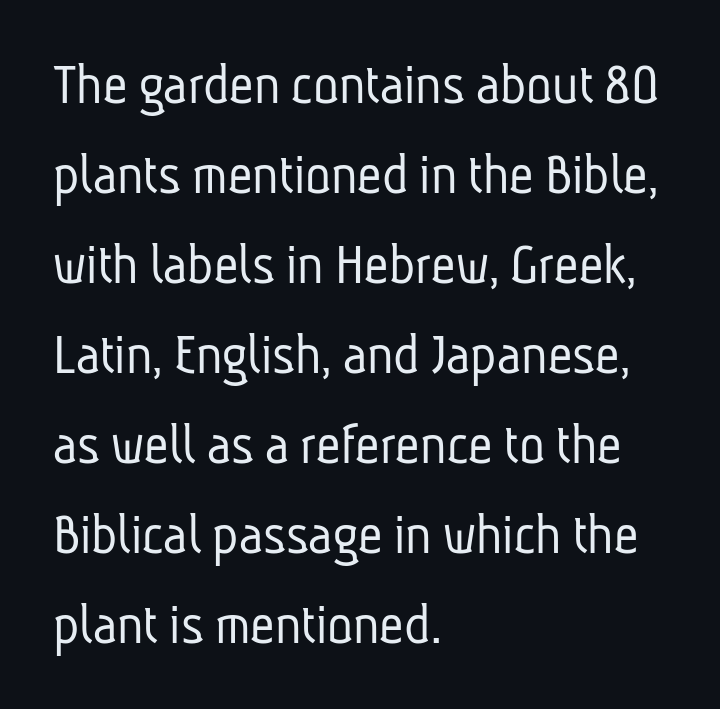
Q: Is the text bold? A: No.
Q: Is the typeface a serif or a sans-serif typeface? A: Sans-serif.
Q: Is the text underlined? A: No.
Q: How is the paragraph aligned? A: Left-aligned.
Q: Is the spacing between letters normal or unusually wide? A: Normal.
Q: Is the spacing between lines tight, normal or loose? A: Normal.
Q: Width (condensed, normal, or wide)? A: Condensed.
Q: Stroke contrast? A: Low.
Q: x-height? A: Medium.
Q: Monospaced? A: No.
